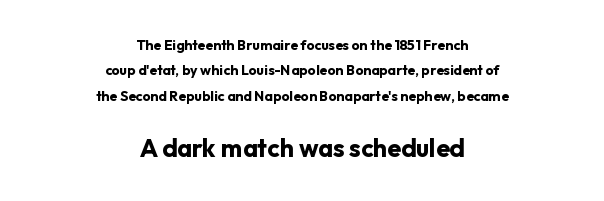
A bare baseline throughout the passage. Default kerning and tracking; the words read as compact shapes. In CSS terms this would be text-align: center. These two chunks differ in scale, with the bottom chunk taking the larger measure. Rendered with straight, roman letterforms.
